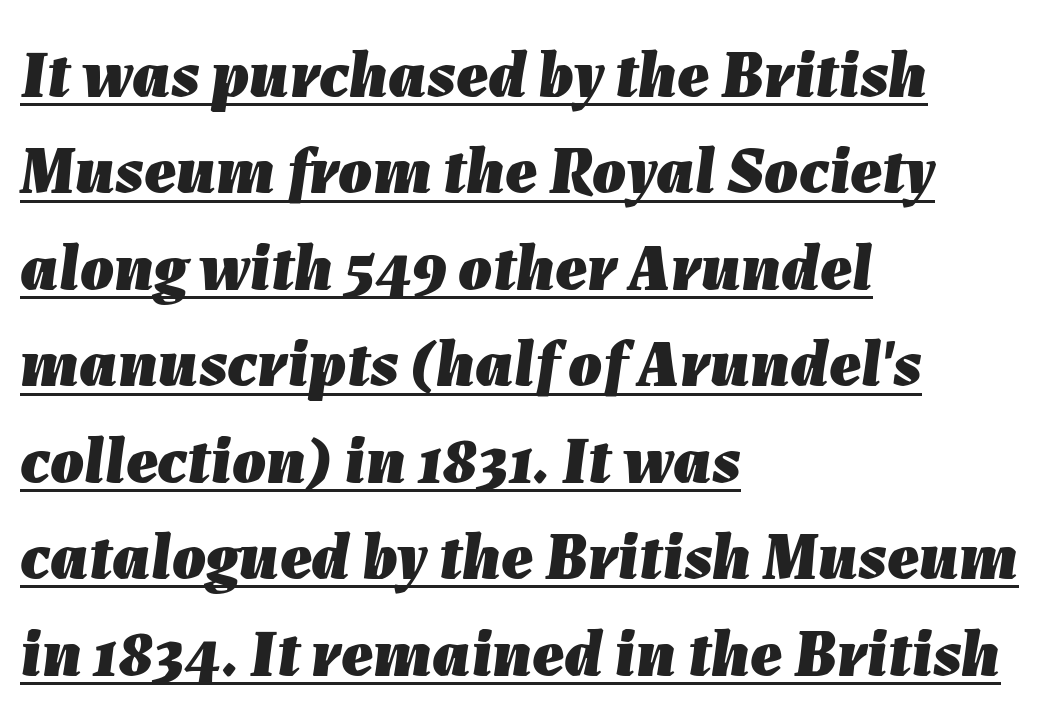
The image shows 67 px heavy type, italic (leaning right); set left-aligned, normal line spacing (1.44x), normal letter spacing, underlined; low stroke contrast and a medium x-height.
